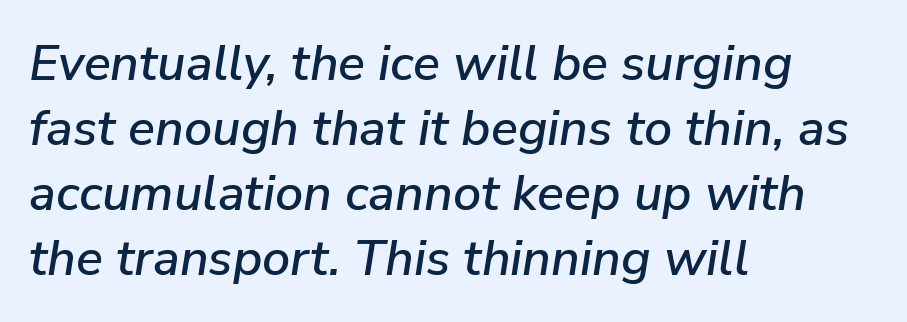
Posture: slanted. Nobody touched the tracking dial on this one. Compared with a centered layout, this one pins lines to the left instead. A typesetter would call this leading conventional body-copy spacing.
